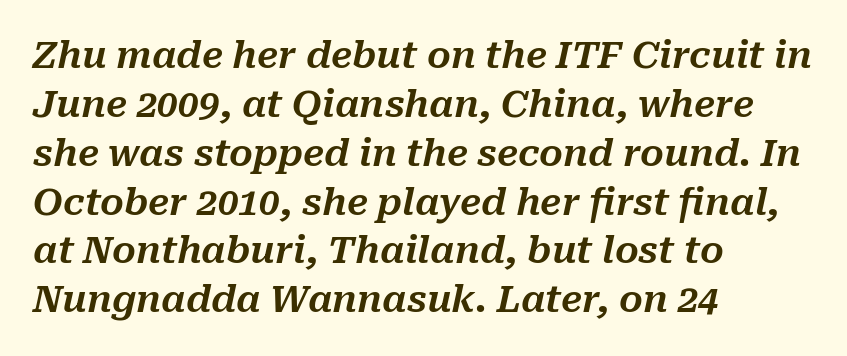
Q: Is the text italic (slanted)? A: Yes, it leans right by about 10 degrees.
Q: Is the text underlined? A: No.
Q: How is the paragraph aligned? A: Left-aligned.
Q: Is the spacing between letters normal or unusually wide? A: Normal.
Q: Is the spacing between lines tight, normal or loose? A: Normal.
Q: Width (condensed, normal, or wide)? A: Normal.
Q: Stroke contrast? A: Medium.
Q: x-height? A: Medium.
Q: Monospaced? A: No.
